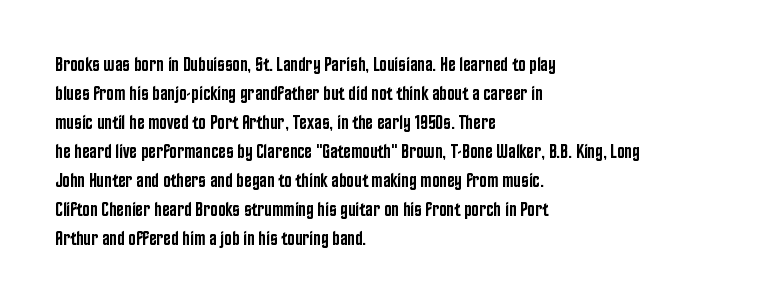
{"italic": "no", "bold": "semi", "underline": "no", "align": "left", "line_spacing": "normal", "line_spacing_ratio": 1.45, "letter_spacing": "normal", "letter_spacing_em": 0.0, "glyph_px": 20}
